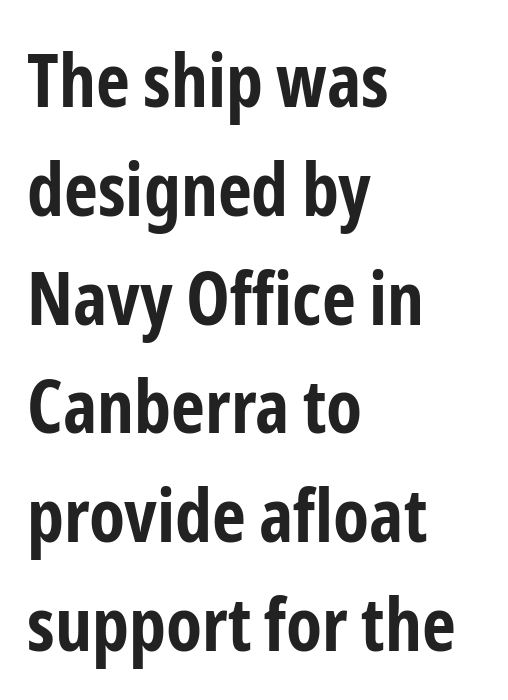
The image shows 74 px bold, condensed sans-serif type, upright; set left-aligned, normal line spacing (1.47x), normal letter spacing, not underlined; low stroke contrast and a medium x-height.
